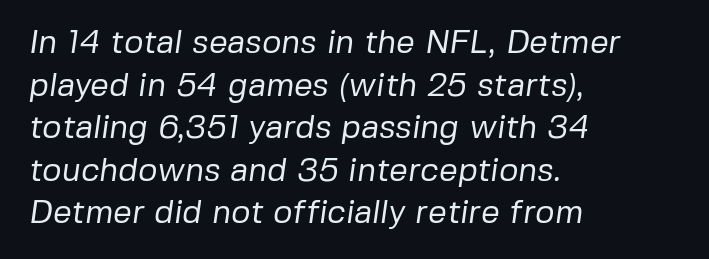
Compared with typical paragraphs, the rows here are spaced about the same. You can tell from the bare stems that sans-serif type was used. These lines are rendered in a variable-pitch font. Descender tails drop into unmarked territory.
